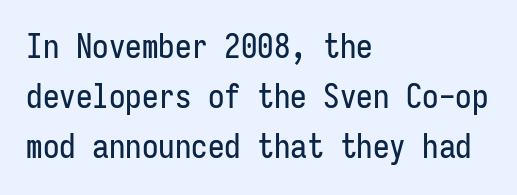
Just letters on the line, the space beneath them empty. Spacing verdict: monospaced, one width for all characters. Classification — sans serif. This sample uses plain, unmodified letter spacing.
